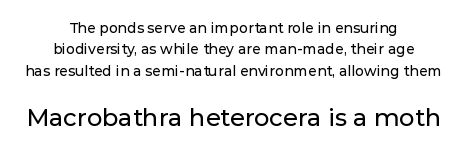
Q: Is the text italic (slanted)? A: No, it is upright.
Q: Is the text underlined? A: No.
Q: How is the paragraph aligned? A: Centered.
Q: Is the spacing between letters normal or unusually wide? A: Normal.
Q: Is the spacing between lines tight, normal or loose? A: Normal.
Q: Which block of text is set in a larger size, the first (top) or the second (bottom)? A: The second (bottom) one.
